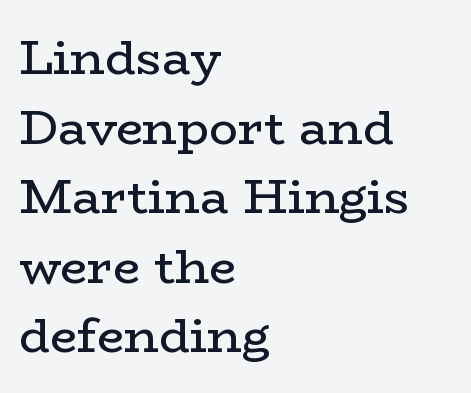
The image shows 48 px regular-weight, wide serif type, upright; set left-aligned, normal line spacing (1.45x), normal letter spacing, not underlined; low stroke contrast and a medium x-height.
